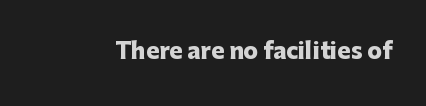
Q: Is the text bold? A: Yes.
Q: Is the text italic (slanted)? A: No, it is upright.
Q: Is the text underlined? A: No.
Q: Is the spacing between letters normal or unusually wide? A: Normal.
